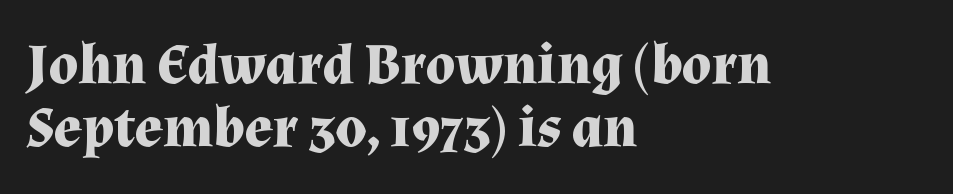
Q: Is the text bold? A: Yes.
Q: Is the text italic (slanted)? A: No, it is upright.
Q: Is the typeface a serif or a sans-serif typeface? A: Serif.
Q: Is the text underlined? A: No.
Q: How is the paragraph aligned? A: Left-aligned.
Q: Is the spacing between letters normal or unusually wide? A: Normal.
Q: Is the spacing between lines tight, normal or loose? A: Tight.
Q: Width (condensed, normal, or wide)? A: Normal.
Q: Stroke contrast? A: Medium.
Q: x-height? A: Medium.
Q: Monospaced? A: No.
